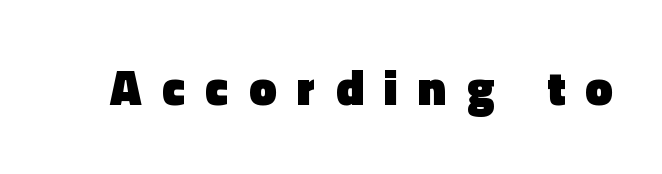
{"serif": "no", "italic": "no", "bold": "yes", "weight": "heavy", "width": "normal", "x_height": "medium", "monospaced": "no", "underline": "no", "letter_spacing": "wide", "letter_spacing_em": 0.42, "glyph_px": 49}
